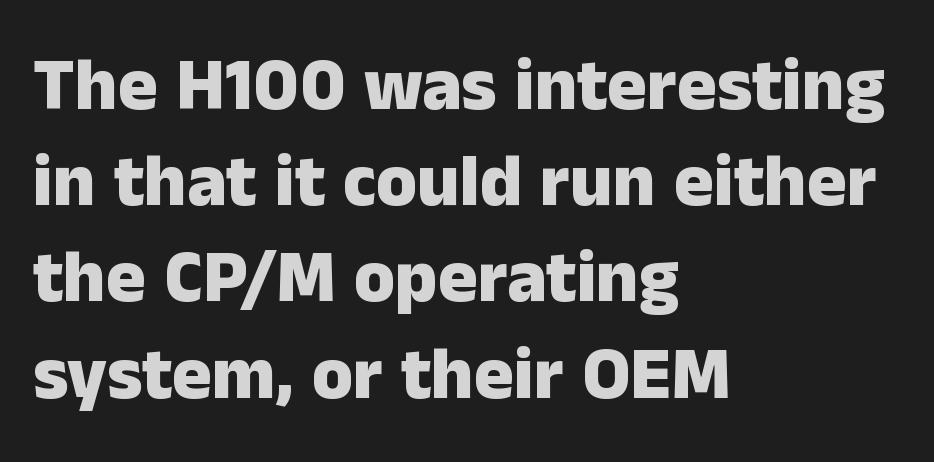
{"serif": "no", "italic": "no", "bold": "yes", "weight": "heavy", "width": "normal", "stroke_contrast": "low", "x_height": "medium", "monospaced": "no", "underline": "no", "align": "left", "line_spacing": "normal", "line_spacing_ratio": 1.3, "letter_spacing": "normal", "letter_spacing_em": 0.0, "glyph_px": 74}
